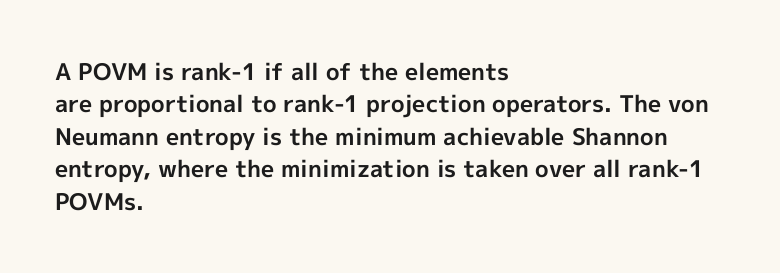
Q: Is the text bold? A: Yes.
Q: Is the text italic (slanted)? A: No, it is upright.
Q: Is the text underlined? A: No.
Q: How is the paragraph aligned? A: Left-aligned.
Q: Is the spacing between letters normal or unusually wide? A: Normal.
Q: Is the spacing between lines tight, normal or loose? A: Normal.
